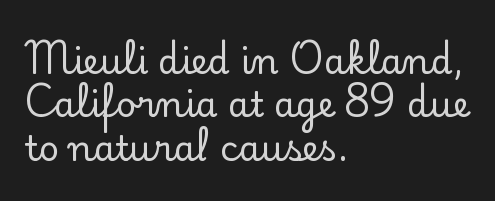
Q: Is the text italic (slanted)? A: No, it is upright.
Q: Is the typeface a serif or a sans-serif typeface? A: Serif.
Q: Is the text underlined? A: No.
Q: How is the paragraph aligned? A: Left-aligned.
Q: Is the spacing between letters normal or unusually wide? A: Normal.
Q: Width (condensed, normal, or wide)? A: Normal.
Q: Stroke contrast? A: Low.
Q: x-height? A: Small.
Q: Monospaced? A: No.
